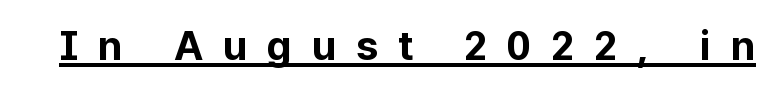
The glyphs are accompanied by a horizontal stroke just below them. The font's upright variant was chosen for this text. Each word looks stretched out because of the extra space between its letters. Each letter's strokes conclude bluntly, with no projecting serifs.
